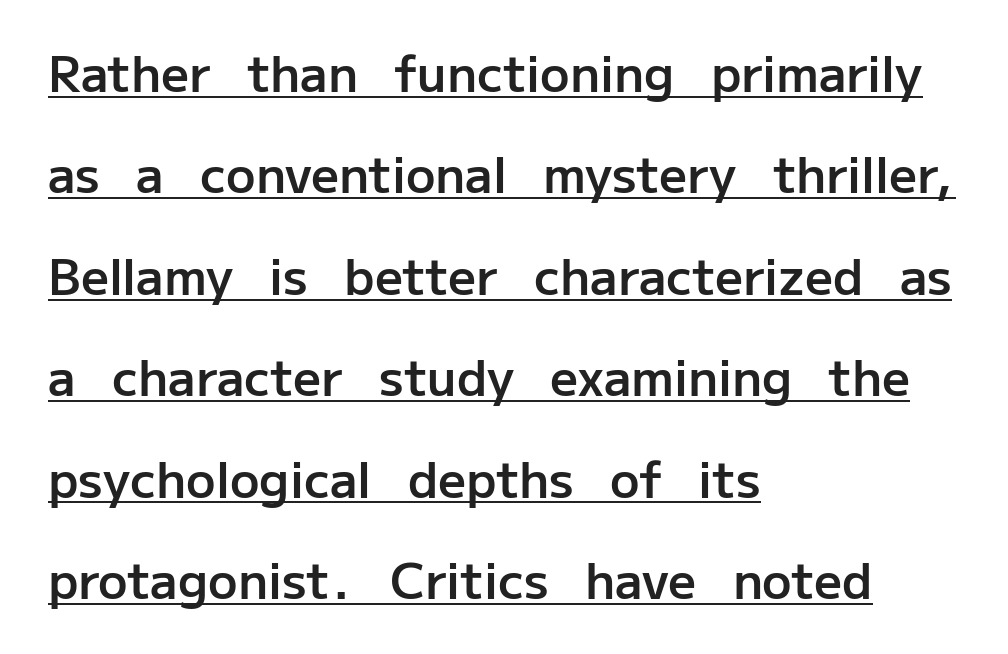
The image shows 49 px semibold sans-serif type, upright; set left-aligned, loose line spacing (2.07x), normal letter spacing, underlined; low stroke contrast and a medium x-height.
